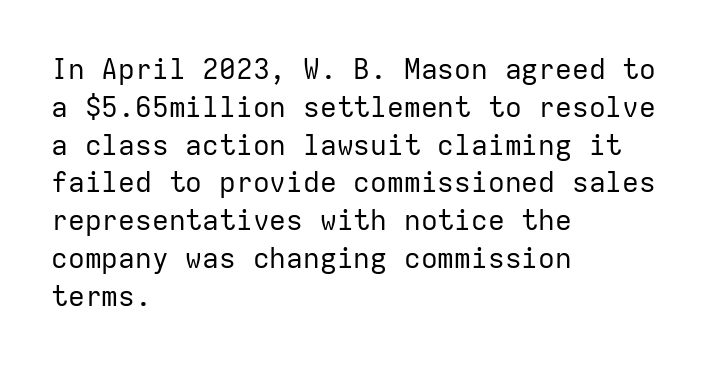
The image shows 28 px regular-weight sans-serif type, upright, monospaced; set left-aligned, normal line spacing (1.35x), normal letter spacing, not underlined; low stroke contrast and a medium x-height.
